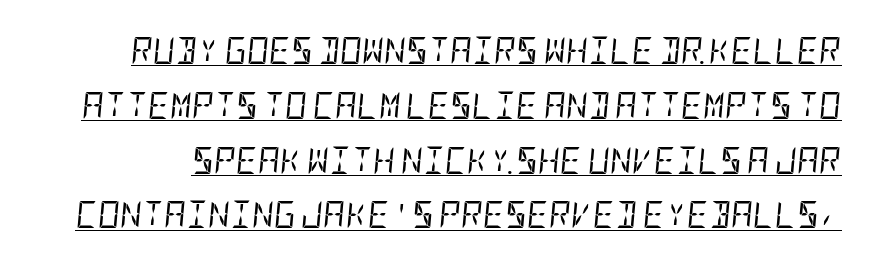
Q: Is the text bold? A: No.
Q: Is the text italic (slanted)? A: Yes, it leans right by about 5 degrees.
Q: Is the text underlined? A: Yes.
Q: Is the spacing between letters normal or unusually wide? A: Normal.
Q: Is the spacing between lines tight, normal or loose? A: Loose.
